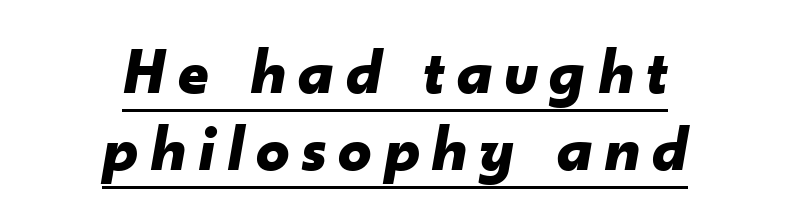
Look at the stroke-to-counter ratio: heavy, a bold. Caption: lettering with a line underneath. An italicized treatment has been applied to the whole sample. Horizontal alignment here is central, giving a formal, balanced look. Each letter keeps its own natural width here, so spacing adapts to shape.
